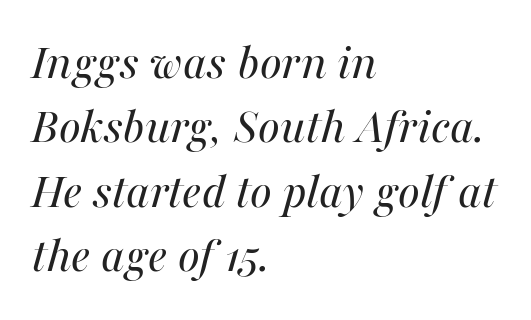
The image shows 52 px regular-weight type, italic (leaning right); set left-aligned, line spacing 1.24x, normal letter spacing, not underlined; medium stroke contrast and a medium x-height.
